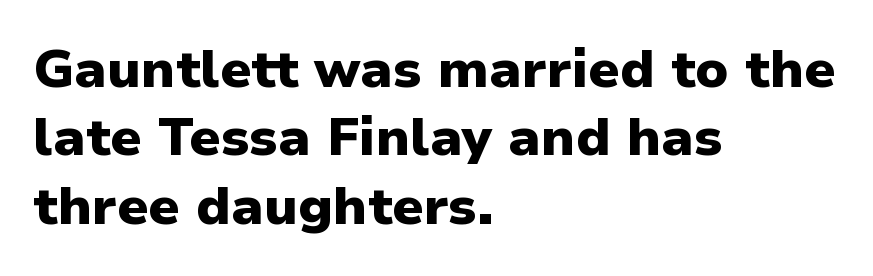
Q: Is the text bold? A: Yes.
Q: Is the text italic (slanted)? A: No, it is upright.
Q: Is the typeface a serif or a sans-serif typeface? A: Sans-serif.
Q: Is the text underlined? A: No.
Q: How is the paragraph aligned? A: Left-aligned.
Q: Is the spacing between letters normal or unusually wide? A: Normal.
Q: Is the spacing between lines tight, normal or loose? A: Normal.
Q: Width (condensed, normal, or wide)? A: Normal.
Q: Stroke contrast? A: Low.
Q: x-height? A: Medium.
Q: Monospaced? A: No.
